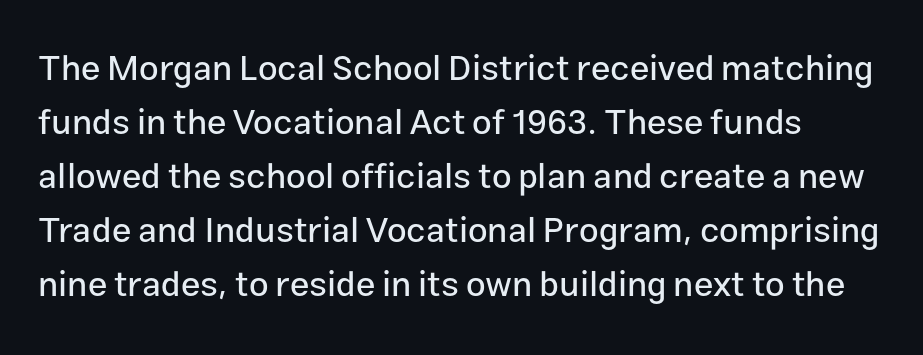
Note: no serifs on the glyphs. Do the characters align in a grid? No, the font is proportional. If you drew a line through each stem, it would be perfectly vertical. Evenly set lines give the paragraph a standard silhouette.
